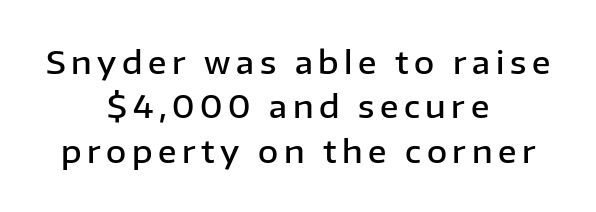
The image shows 31 px semibold sans-serif type, upright; set centered, normal line spacing (1.43x), not underlined; low stroke contrast and a medium x-height.
